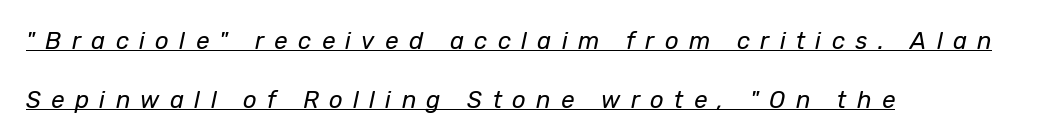
{"italic": "yes", "lean": "right", "slant_degrees": 12, "bold": "no", "underline": "yes", "align": "left", "line_spacing": "loose", "line_spacing_ratio": 2.44, "letter_spacing": "wide", "letter_spacing_em": 0.43, "glyph_px": 24}
